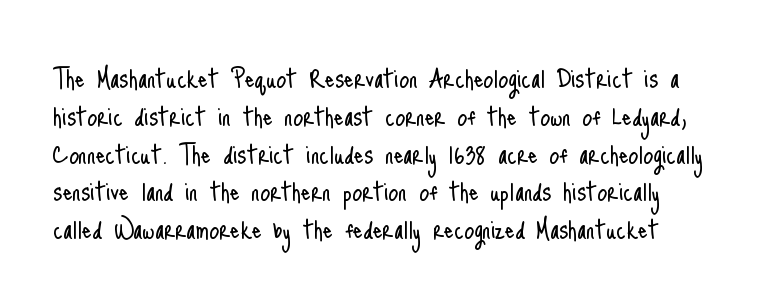
{"serif": "no", "italic": "no", "bold": "no", "weight": "light", "width": "condensed", "stroke_contrast": "low", "x_height": "small", "monospaced": "no", "underline": "no", "line_spacing_ratio": 1.22, "letter_spacing": "normal", "letter_spacing_em": 0.0, "glyph_px": 31}
